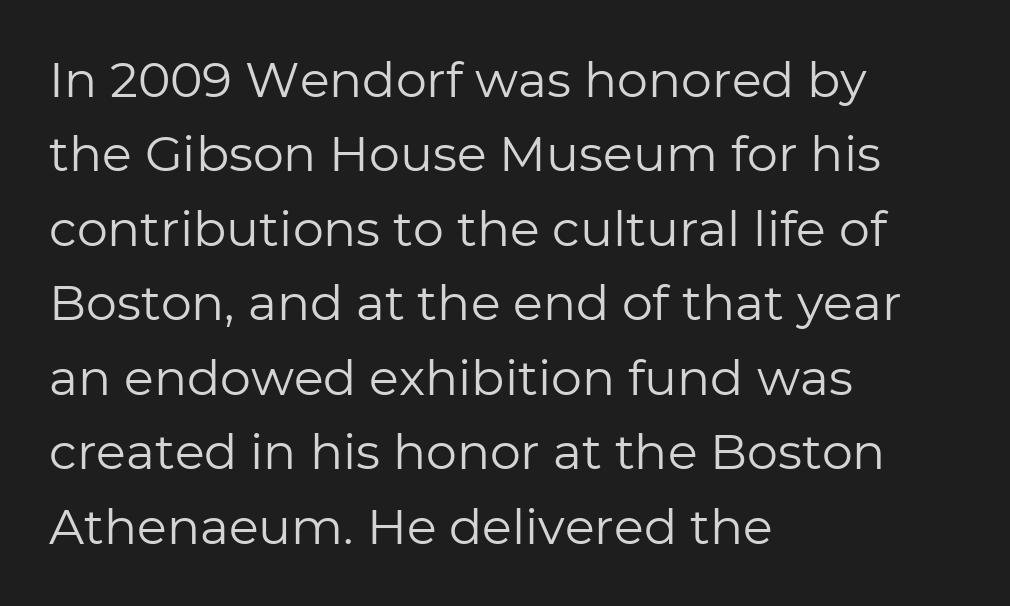
The image shows 49 px regular-weight sans-serif type, upright; set left-aligned, normal line spacing (1.52x), normal letter spacing, not underlined; low stroke contrast and a medium x-height.
